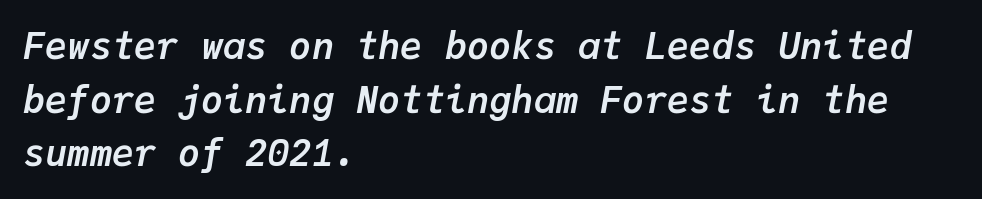
{"italic": "yes", "lean": "right", "slant_degrees": 9, "bold": "yes", "weight": "semibold", "width": "normal", "stroke_contrast": "low", "x_height": "medium", "monospaced": "yes", "underline": "no", "align": "left", "line_spacing": "normal", "line_spacing_ratio": 1.45, "letter_spacing": "normal", "letter_spacing_em": 0.0, "glyph_px": 37}
